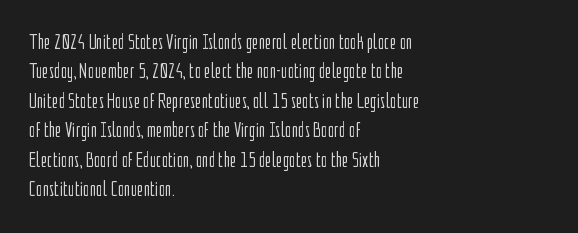
{"italic": "no", "bold": "no", "underline": "no", "align": "left", "line_spacing": "normal", "line_spacing_ratio": 1.34, "letter_spacing": "normal", "letter_spacing_em": 0.0, "glyph_px": 22}
